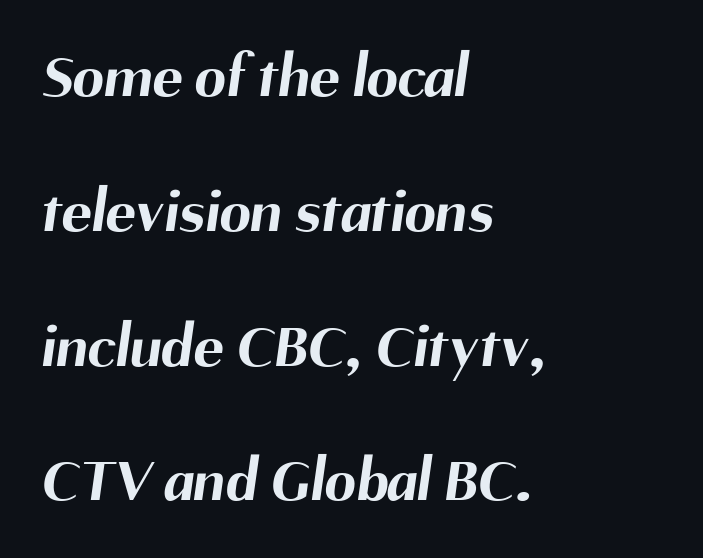
The image shows 63 px bold sans-serif type; set left-aligned, loose line spacing (2.14x), normal letter spacing, not underlined; medium stroke contrast and a medium x-height.
